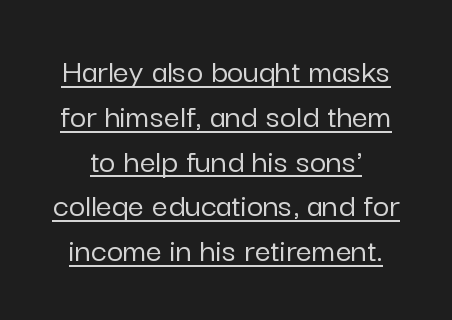
{"serif": "no", "italic": "no", "width": "normal", "stroke_contrast": "low", "x_height": "medium", "monospaced": "no", "underline": "yes", "line_spacing": "normal", "line_spacing_ratio": 1.28, "letter_spacing": "normal", "letter_spacing_em": 0.0, "glyph_px": 35}
